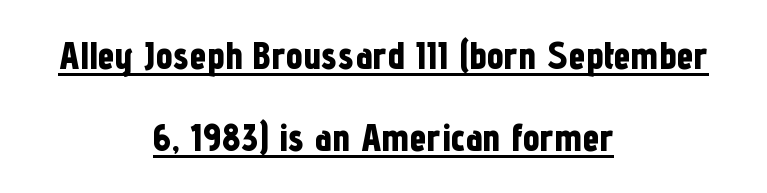
What stands out about the letter spacing? Nothing — it is the standard amount. As a designer I'd log this as weight 700, bold. Here the designer chose a conventional face with non-uniform glyph widths. Designer's note — italics off, roman on. Letterform terminals end flat and unadorned throughout the passage. Typeset on center — no edge is straight.
